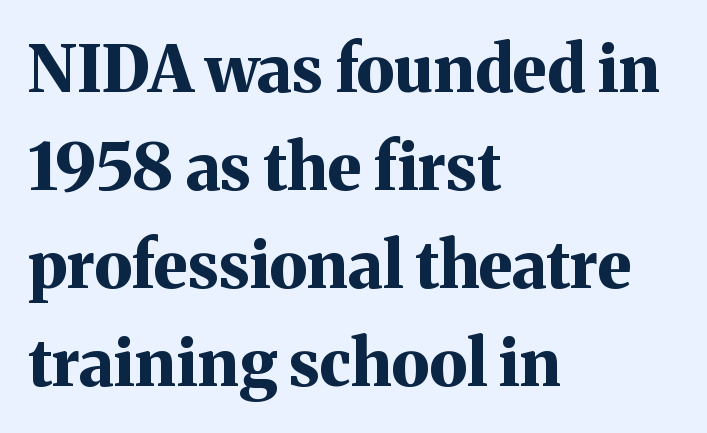
Q: Is the text bold? A: Yes.
Q: Is the text italic (slanted)? A: No, it is upright.
Q: Is the typeface a serif or a sans-serif typeface? A: Serif.
Q: Is the text underlined? A: No.
Q: How is the paragraph aligned? A: Left-aligned.
Q: Is the spacing between letters normal or unusually wide? A: Normal.
Q: Is the spacing between lines tight, normal or loose? A: Normal.
Q: Width (condensed, normal, or wide)? A: Normal.
Q: Stroke contrast? A: Medium.
Q: x-height? A: Medium.
Q: Monospaced? A: No.
